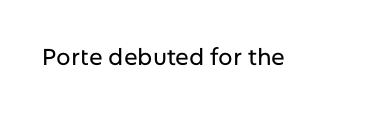
Q: Is the text italic (slanted)? A: No, it is upright.
Q: Is the text underlined? A: No.
Q: Is the spacing between letters normal or unusually wide? A: Normal.
